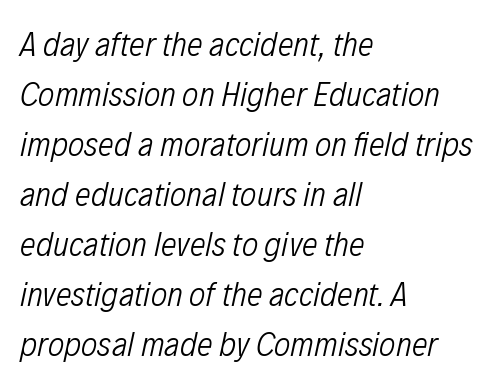
{"italic": "yes", "lean": "right", "slant_degrees": 12, "bold": "no", "weight": "light", "width": "condensed", "stroke_contrast": "low", "x_height": "medium", "monospaced": "no", "underline": "no", "align": "left", "line_spacing": "normal", "line_spacing_ratio": 1.43, "letter_spacing": "normal", "letter_spacing_em": 0.0, "glyph_px": 35}
